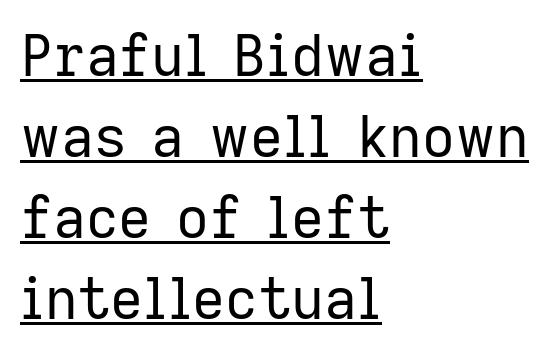
The image shows 57 px regular-weight sans-serif type, upright; set left-aligned, normal line spacing (1.42x), normal letter spacing, underlined; low stroke contrast and a medium x-height.
